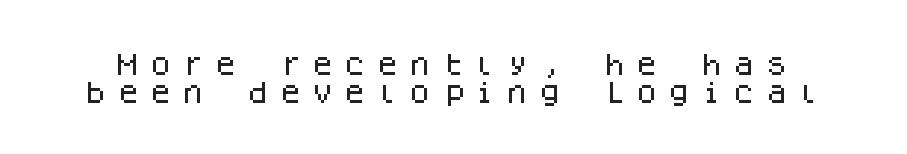
{"italic": "no", "underline": "no", "line_spacing_ratio": 1.16, "letter_spacing": "wide", "letter_spacing_em": 0.35, "glyph_px": 24}
